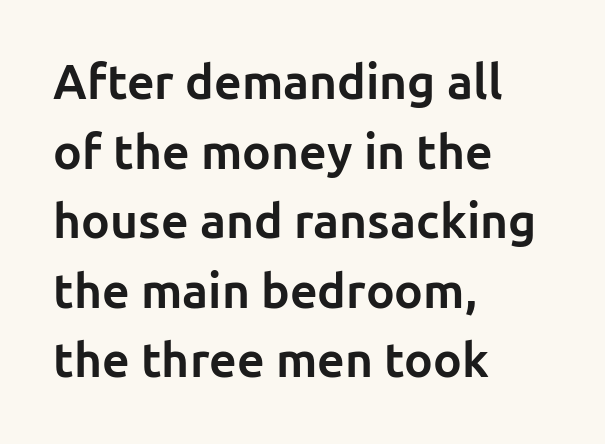
Q: Is the text bold? A: Yes.
Q: Is the text italic (slanted)? A: No, it is upright.
Q: Is the typeface a serif or a sans-serif typeface? A: Sans-serif.
Q: Is the text underlined? A: No.
Q: How is the paragraph aligned? A: Left-aligned.
Q: Is the spacing between letters normal or unusually wide? A: Normal.
Q: Is the spacing between lines tight, normal or loose? A: Normal.
Q: Width (condensed, normal, or wide)? A: Normal.
Q: Stroke contrast? A: Low.
Q: x-height? A: Medium.
Q: Monospaced? A: No.
